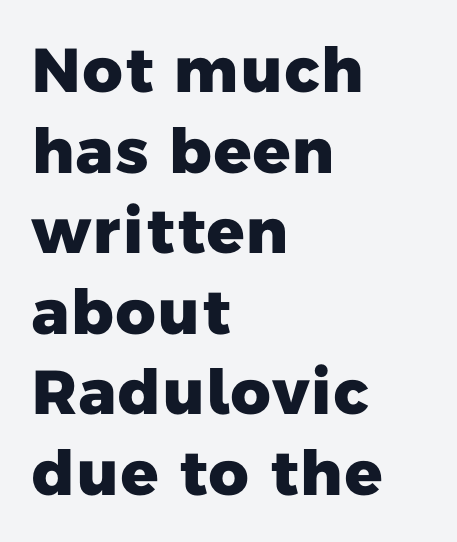
You can tell from the bare stems that sans-serif type was used. Inter-character spacing is left at the font's built-in metrics. The paragraph shown leans on its left margin. Horizontal bands of white between lines are of average thickness. Strong, thick strokes mark this as bold type. Do the characters align in a grid? No, the font is proportional.
